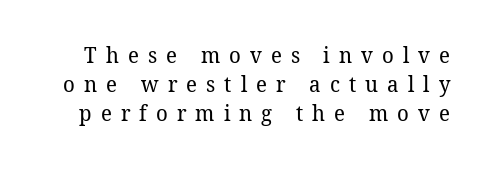
Q: Is the text bold? A: No.
Q: Is the text underlined? A: No.
Q: Is the spacing between letters normal or unusually wide? A: Unusually wide.
Q: Is the spacing between lines tight, normal or loose? A: Normal.
